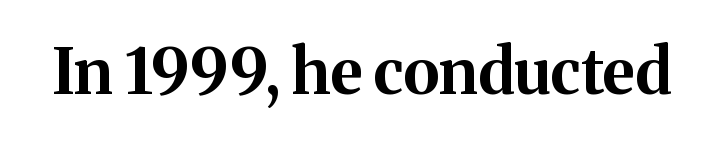
Q: Is the text bold? A: Yes.
Q: Is the text italic (slanted)? A: No, it is upright.
Q: Is the typeface a serif or a sans-serif typeface? A: Serif.
Q: Is the text underlined? A: No.
Q: Is the spacing between letters normal or unusually wide? A: Normal.
Q: Width (condensed, normal, or wide)? A: Normal.
Q: Stroke contrast? A: Medium.
Q: x-height? A: Medium.
Q: Monospaced? A: No.
